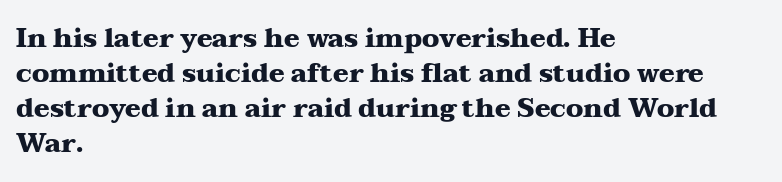
{"italic": "no", "bold": "yes", "underline": "no", "align": "left", "line_spacing": "normal", "line_spacing_ratio": 1.34, "letter_spacing": "normal", "letter_spacing_em": 0.0, "glyph_px": 26}
